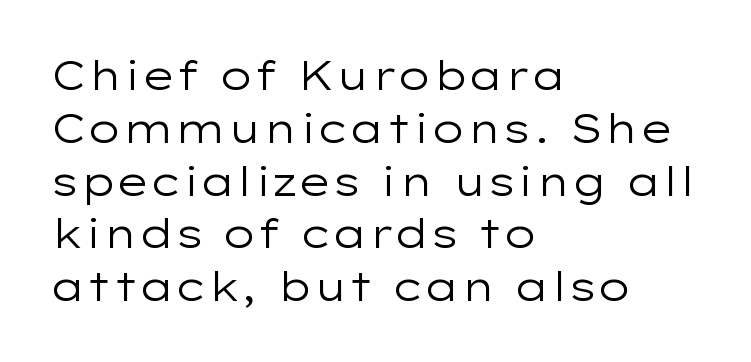
Q: Is the text bold? A: No.
Q: Is the text italic (slanted)? A: No, it is upright.
Q: Is the typeface a serif or a sans-serif typeface? A: Sans-serif.
Q: Is the text underlined? A: No.
Q: How is the paragraph aligned? A: Left-aligned.
Q: Is the spacing between letters normal or unusually wide? A: Normal.
Q: Is the spacing between lines tight, normal or loose? A: Normal.
Q: Width (condensed, normal, or wide)? A: Wide.
Q: Stroke contrast? A: Low.
Q: x-height? A: Medium.
Q: Monospaced? A: No.
